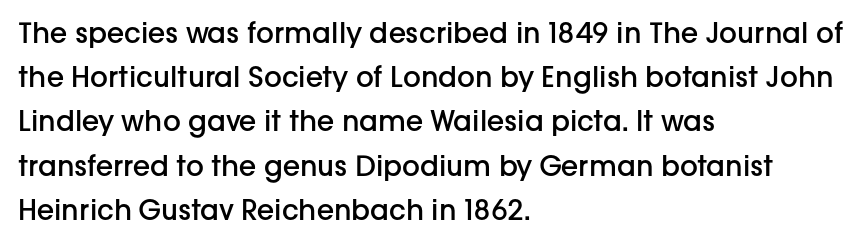
The image shows 28 px semibold sans-serif type, upright; set left-aligned, normal line spacing (1.58x), normal letter spacing, not underlined; low stroke contrast and a medium x-height.
